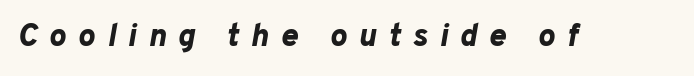
Q: Is the text bold? A: Yes.
Q: Is the text italic (slanted)? A: Yes, it leans right by about 10 degrees.
Q: Is the text underlined? A: No.
Q: Is the spacing between letters normal or unusually wide? A: Unusually wide.
Q: Width (condensed, normal, or wide)? A: Normal.
Q: Stroke contrast? A: Low.
Q: x-height? A: Medium.
Q: Monospaced? A: No.
